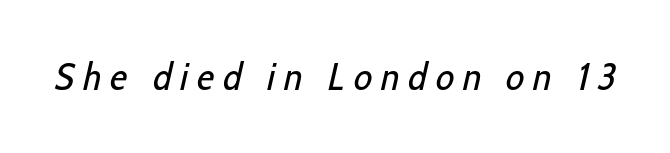
A typesetter would call this proportional, since set widths differ per character. Lines of text with bare space underneath. The horizontal fit of the characters is loose and conspicuously gappy. A light-to-regular cut is what we see here. Serif or sans? Sans — the stroke terminals are bare.
